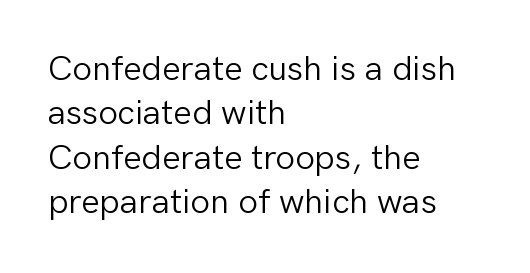
The area under the type is left untouched. Students, note that the glyphs here touch the page at normal intervals. Letterform terminals end flat and unadorned throughout the passage. Upright lettering throughout.
